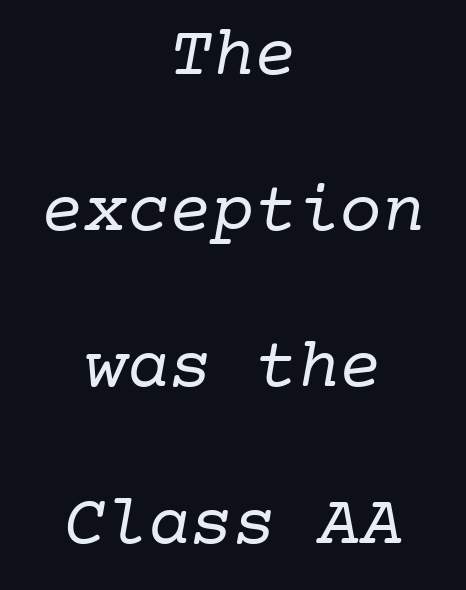
Q: Is the text bold? A: No.
Q: Is the typeface a serif or a sans-serif typeface? A: Serif.
Q: Is the text underlined? A: No.
Q: How is the paragraph aligned? A: Centered.
Q: Is the spacing between letters normal or unusually wide? A: Normal.
Q: Is the spacing between lines tight, normal or loose? A: Loose.
Q: Width (condensed, normal, or wide)? A: Normal.
Q: Stroke contrast? A: Low.
Q: x-height? A: Medium.
Q: Monospaced? A: Yes.
